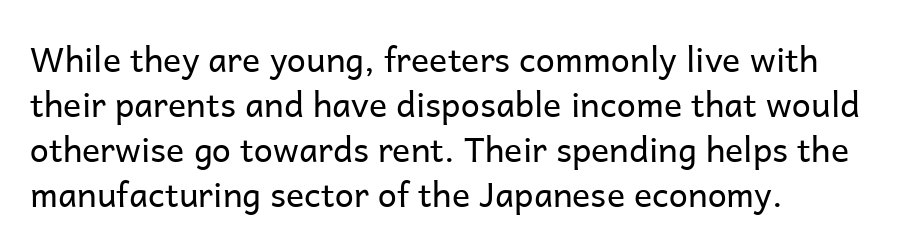
The image shows 34 px regular-weight sans-serif type, upright; set left-aligned, normal line spacing (1.32x), normal letter spacing, not underlined; low stroke contrast and a medium x-height.
